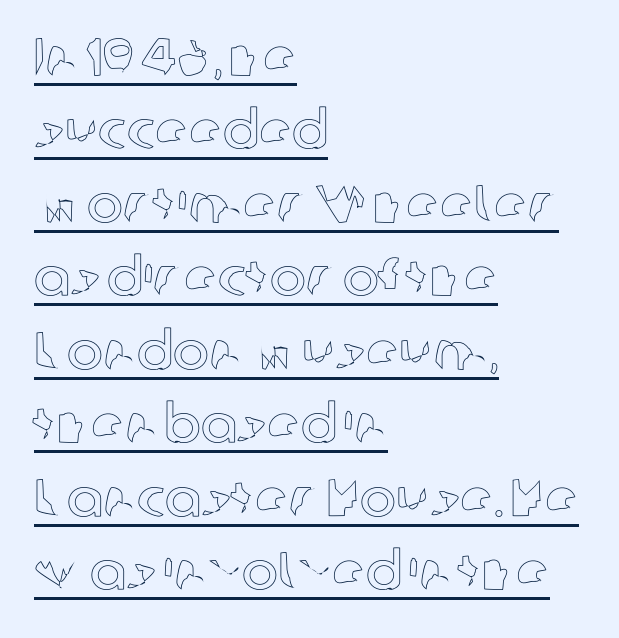
Leading matches the norm, producing a regular column. The type is set solid horizontally, with unmodified tracking. Proportional: the letters do not fall into vertical columns. Notice how the stems are strictly vertical — no italics here. The passage shown is underscored from start to finish.
